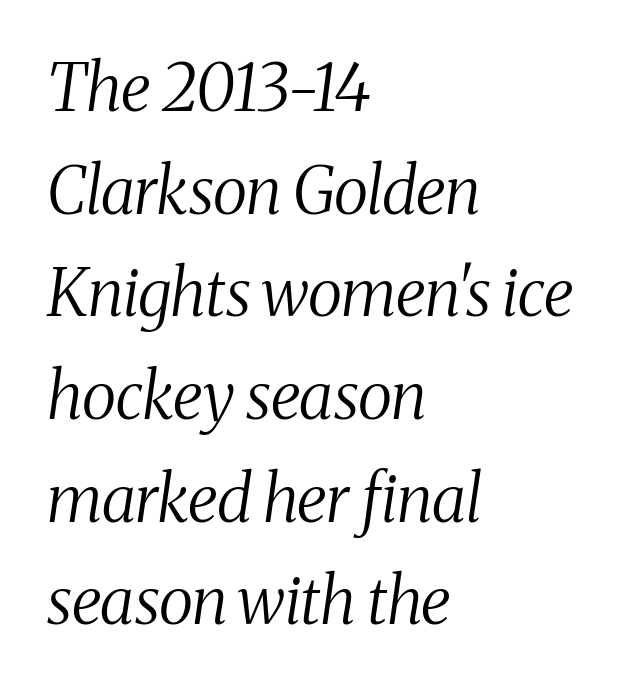
{"serif": "yes", "italic": "yes", "lean": "right", "slant_degrees": 8, "bold": "no", "weight": "regular", "width": "condensed", "stroke_contrast": "medium", "x_height": "medium", "monospaced": "no", "underline": "no", "align": "left", "line_spacing": "normal", "line_spacing_ratio": 1.58, "letter_spacing": "normal", "letter_spacing_em": 0.0, "glyph_px": 65}
